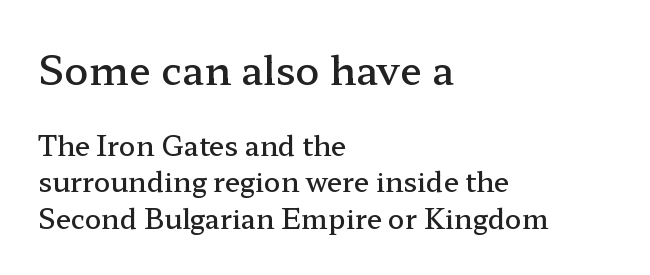
The line texture is even and compact thanks to regular tracking. Nobody drew a line under any word here. Letterform terminals end in serifs throughout the passage. Is there much room between lines? A standard amount, neither cramped nor airy. Each line starts at the same left margin while the right side varies.
